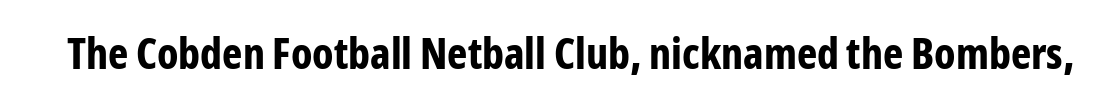
The image shows 43 px bold, condensed sans-serif type, upright; set normal letter spacing, not underlined; low stroke contrast and a medium x-height.
